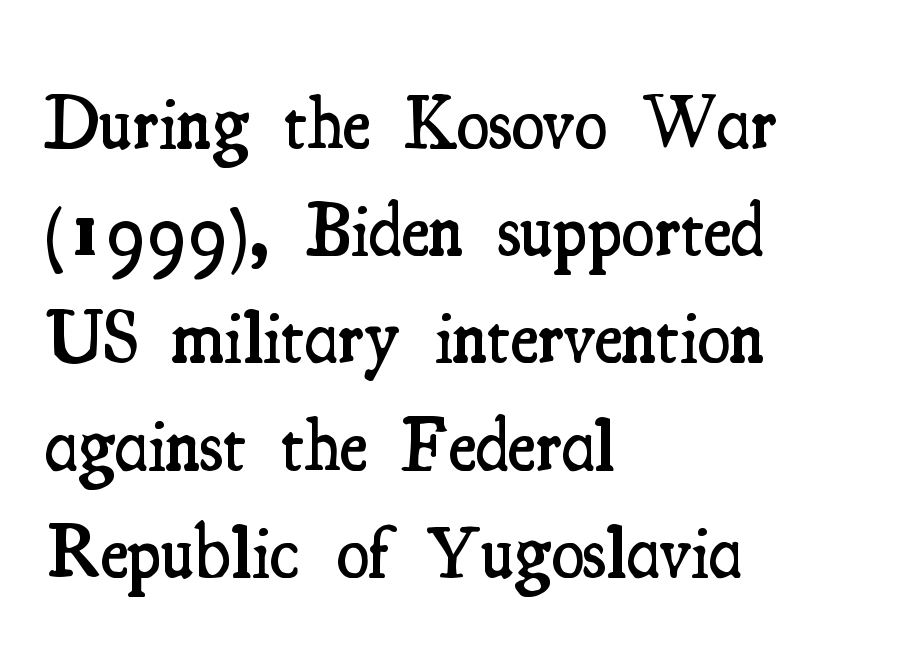
The image shows 75 px semibold, condensed serif type, upright; set left-aligned, normal line spacing (1.43x), normal letter spacing, not underlined; medium stroke contrast and a small x-height.
